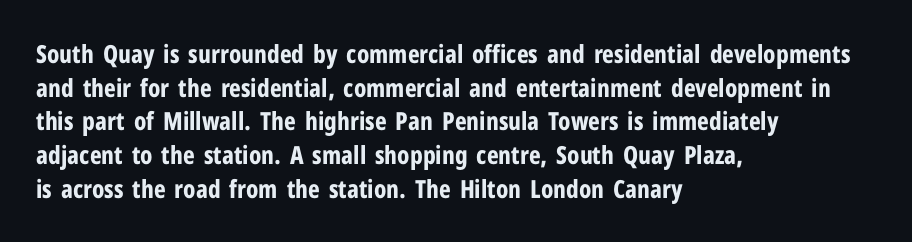
{"italic": "no", "bold": "yes", "underline": "no", "align": "left", "line_spacing": "normal", "line_spacing_ratio": 1.35, "letter_spacing": "normal", "letter_spacing_em": 0.0, "glyph_px": 25}
